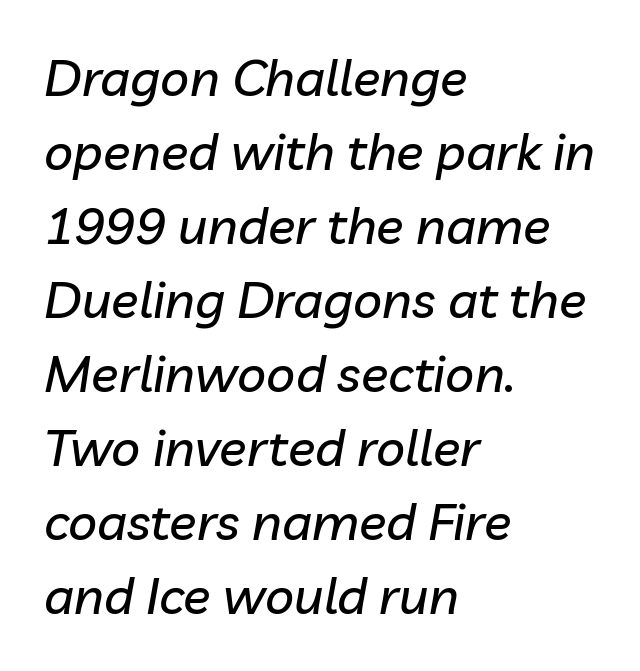
Decoration check: the copy has no underline. Compared with a centered layout, this one pins lines to the left instead. Successive baselines arrive at the customary interval. Looking at the ascenders, they clearly lean. This rendering leaves character spacing at its baseline value. Think of a printed novel: that variable character pitch is what you see here.
